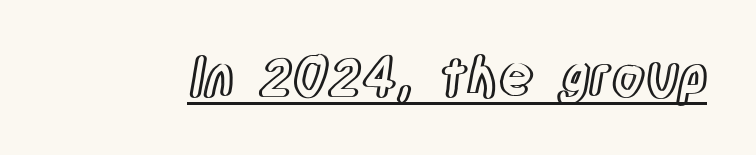
Q: Is the text italic (slanted)? A: Yes.
Q: Is the text underlined? A: Yes.
Q: Is the spacing between letters normal or unusually wide? A: Normal.
Q: Width (condensed, normal, or wide)? A: Condensed.
Q: x-height? A: Large.
Q: Monospaced? A: No.
